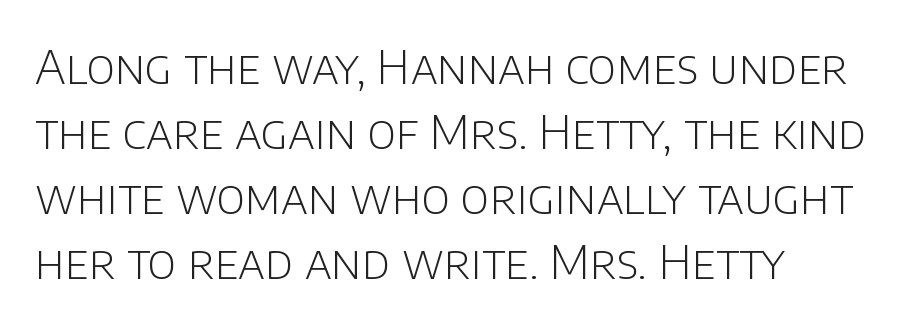
{"serif": "no", "italic": "no", "bold": "no", "weight": "light", "width": "normal", "stroke_contrast": "low", "x_height": "large", "monospaced": "no", "underline": "no", "align": "left", "line_spacing": "normal", "line_spacing_ratio": 1.38, "letter_spacing": "normal", "letter_spacing_em": 0.0, "glyph_px": 47}
